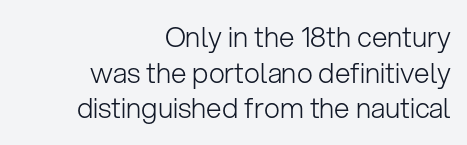
The baseline area is clear. Here the designer chose a conventional face with non-uniform glyph widths. No extra tracking has been applied to these lines. Compared with typical paragraphs, the rows here are spaced about the same.
